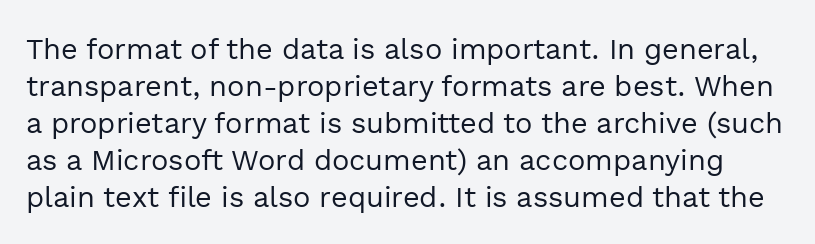
{"serif": "no", "italic": "no", "bold": "no", "weight": "regular", "width": "normal", "x_height": "medium", "monospaced": "no", "underline": "no", "line_spacing": "normal", "line_spacing_ratio": 1.28, "letter_spacing": "normal", "letter_spacing_em": 0.0, "glyph_px": 29}
